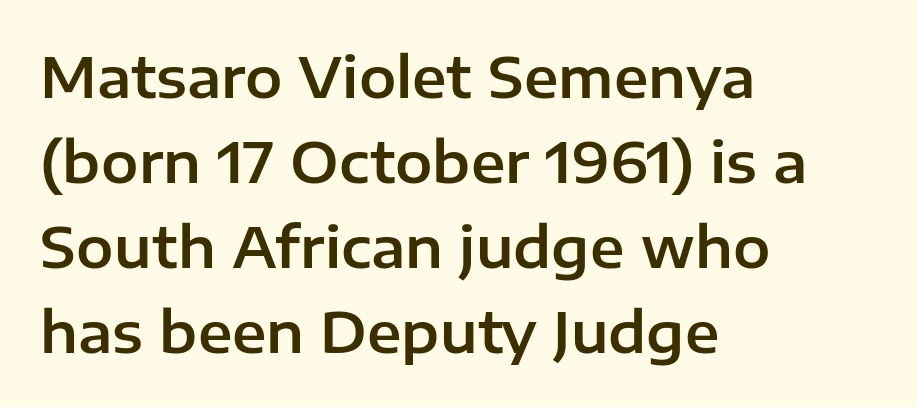
Q: Is the text italic (slanted)? A: No, it is upright.
Q: Is the typeface a serif or a sans-serif typeface? A: Sans-serif.
Q: Is the text underlined? A: No.
Q: How is the paragraph aligned? A: Left-aligned.
Q: Is the spacing between letters normal or unusually wide? A: Normal.
Q: Is the spacing between lines tight, normal or loose? A: Normal.
Q: Width (condensed, normal, or wide)? A: Normal.
Q: Stroke contrast? A: Low.
Q: x-height? A: Medium.
Q: Monospaced? A: No.
